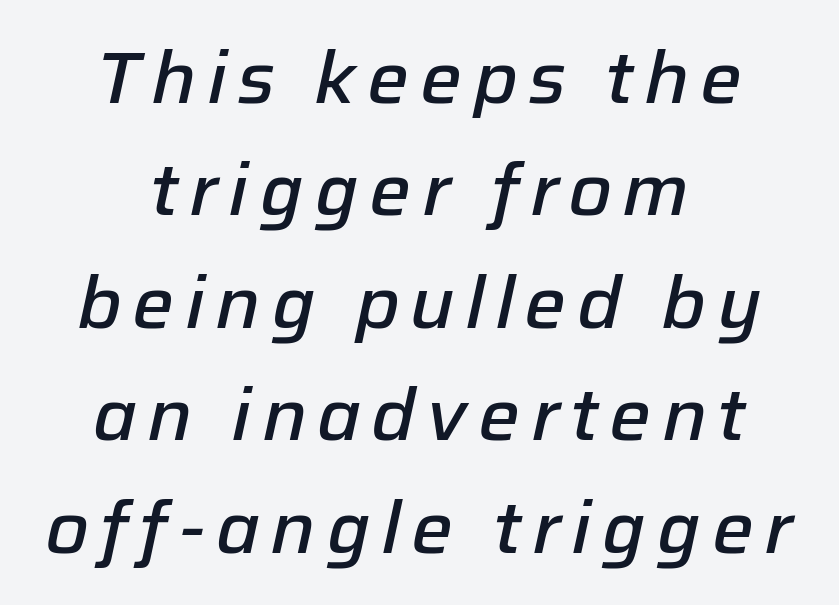
{"italic": "yes", "lean": "right", "slant_degrees": 12, "bold": "semi", "weight": "semibold", "width": "normal", "stroke_contrast": "low", "x_height": "medium", "monospaced": "no", "underline": "no", "align": "center", "line_spacing": "normal", "line_spacing_ratio": 1.52, "glyph_px": 74}
